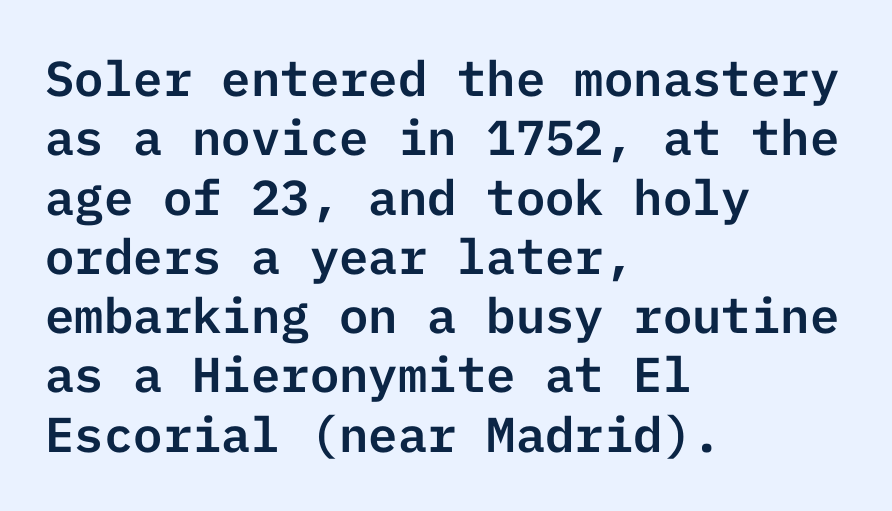
Q: Is the text italic (slanted)? A: No, it is upright.
Q: Is the typeface a serif or a sans-serif typeface? A: Sans-serif.
Q: Is the text underlined? A: No.
Q: How is the paragraph aligned? A: Left-aligned.
Q: Is the spacing between letters normal or unusually wide? A: Normal.
Q: Width (condensed, normal, or wide)? A: Normal.
Q: Stroke contrast? A: Low.
Q: x-height? A: Medium.
